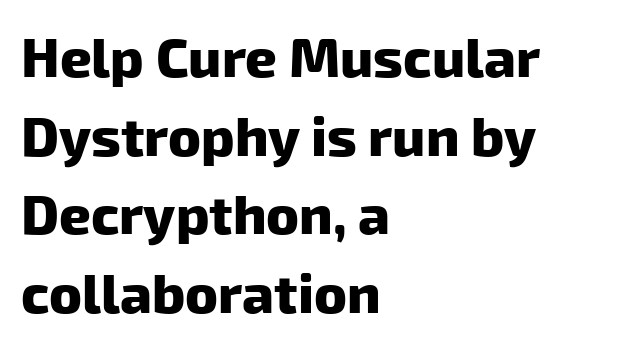
The image shows 55 px heavy sans-serif type; set left-aligned, normal line spacing (1.43x), normal letter spacing, not underlined; low stroke contrast and a medium x-height.
